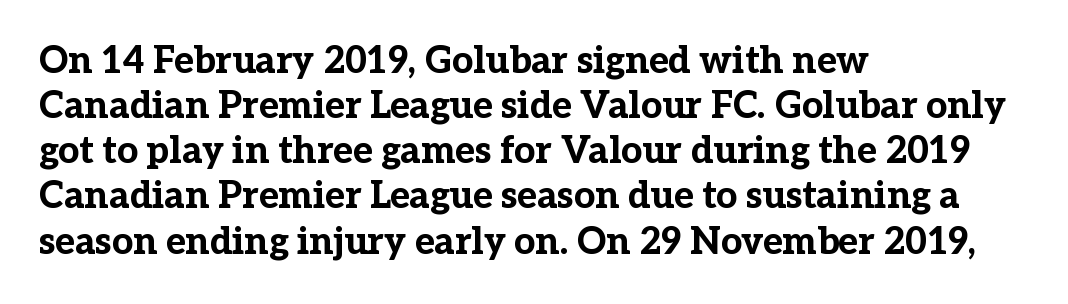
Q: Is the text bold? A: Yes.
Q: Is the text italic (slanted)? A: No, it is upright.
Q: Is the typeface a serif or a sans-serif typeface? A: Serif.
Q: Is the text underlined? A: No.
Q: How is the paragraph aligned? A: Left-aligned.
Q: Is the spacing between letters normal or unusually wide? A: Normal.
Q: Width (condensed, normal, or wide)? A: Normal.
Q: Stroke contrast? A: Low.
Q: x-height? A: Medium.
Q: Monospaced? A: No.
